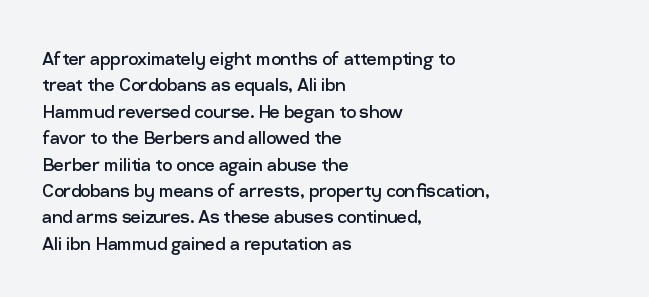
This sample uses an upright cut, with every glyph sitting square on the baseline. Underlining? Definitely not there. Heaviness? Minimal to ordinary, like unemphasized prose. Short note: letters normally spaced. Where is the straight margin? On the left.
